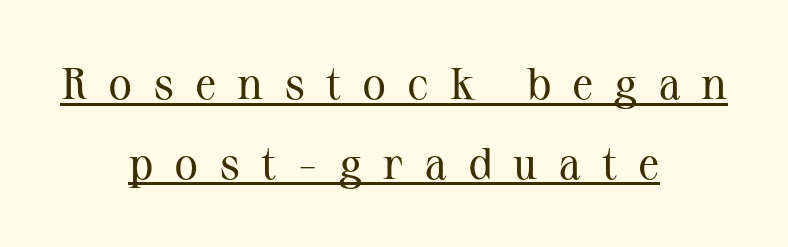
{"serif": "yes", "italic": "no", "bold": "no", "weight": "regular", "width": "normal", "stroke_contrast": "medium", "x_height": "medium", "monospaced": "no", "underline": "yes", "align": "center", "line_spacing_ratio": 1.77, "letter_spacing": "wide", "letter_spacing_em": 0.46, "glyph_px": 45}
